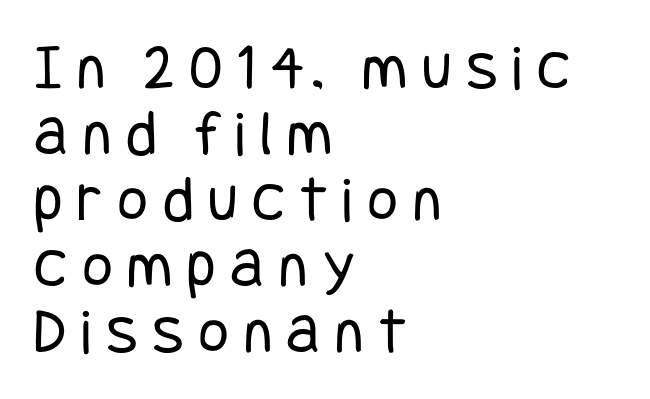
Q: Is the text bold? A: No.
Q: Is the text italic (slanted)? A: No, it is upright.
Q: Is the typeface a serif or a sans-serif typeface? A: Sans-serif.
Q: Is the text underlined? A: No.
Q: How is the paragraph aligned? A: Left-aligned.
Q: Is the spacing between letters normal or unusually wide? A: Unusually wide.
Q: Is the spacing between lines tight, normal or loose? A: Tight.
Q: Width (condensed, normal, or wide)? A: Condensed.
Q: Stroke contrast? A: Low.
Q: x-height? A: Large.
